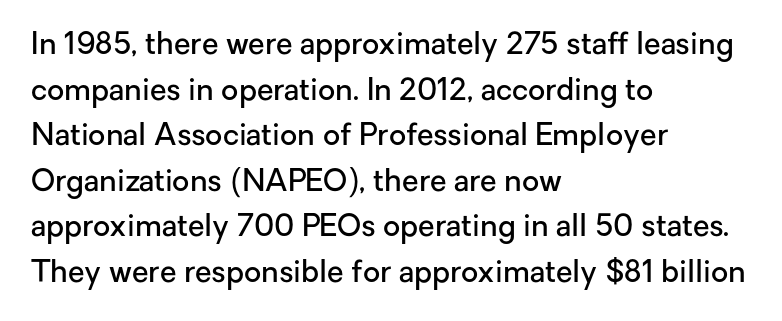
{"serif": "no", "italic": "no", "bold": "semi", "weight": "semibold", "width": "normal", "stroke_contrast": "low", "x_height": "medium", "monospaced": "no", "underline": "no", "align": "left", "line_spacing": "normal", "line_spacing_ratio": 1.52, "letter_spacing": "normal", "letter_spacing_em": 0.0, "glyph_px": 30}
